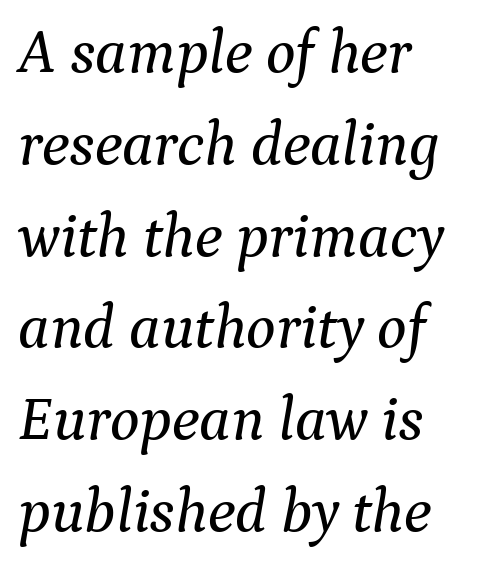
{"serif": "yes", "italic": "yes", "lean": "right", "slant_degrees": 9, "width": "normal", "stroke_contrast": "medium", "x_height": "medium", "monospaced": "no", "underline": "no", "align": "left", "line_spacing": "normal", "line_spacing_ratio": 1.48, "letter_spacing": "normal", "letter_spacing_em": 0.0, "glyph_px": 62}
